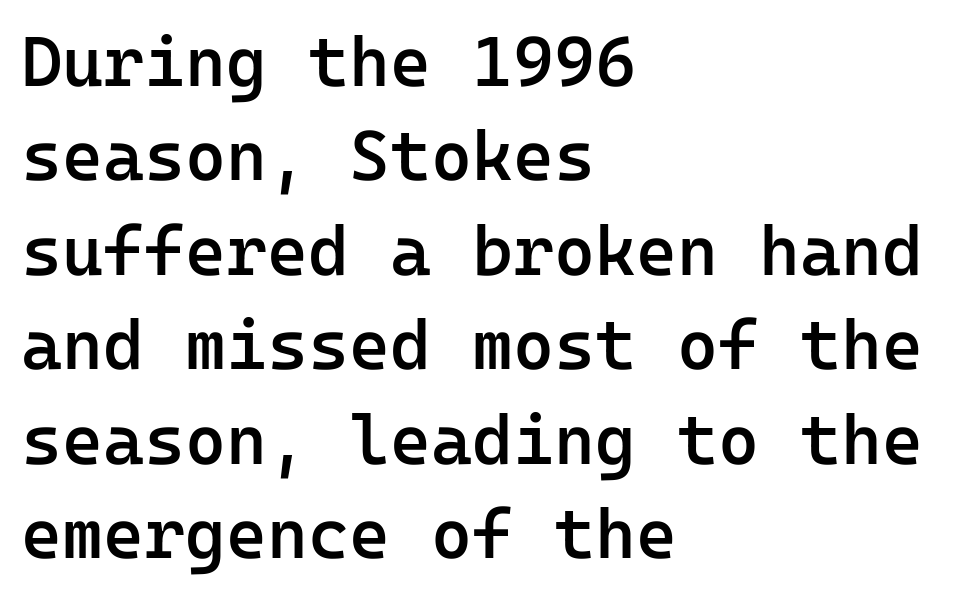
Q: Is the text bold? A: Semi-bold.
Q: Is the text italic (slanted)? A: No, it is upright.
Q: Is the typeface a serif or a sans-serif typeface? A: Sans-serif.
Q: Is the text underlined? A: No.
Q: How is the paragraph aligned? A: Left-aligned.
Q: Is the spacing between letters normal or unusually wide? A: Normal.
Q: Is the spacing between lines tight, normal or loose? A: Normal.
Q: Width (condensed, normal, or wide)? A: Normal.
Q: Stroke contrast? A: Low.
Q: x-height? A: Medium.
Q: Monospaced? A: Yes.
